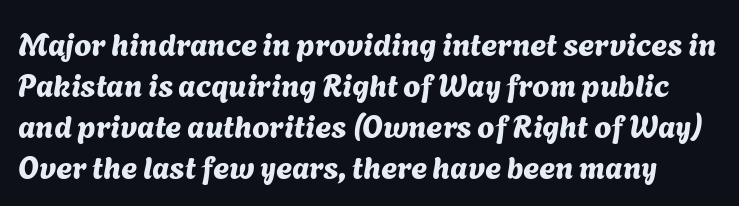
{"serif": "no", "width": "normal", "stroke_contrast": "medium", "x_height": "medium", "monospaced": "no", "underline": "no", "line_spacing": "normal", "line_spacing_ratio": 1.32, "letter_spacing": "normal", "letter_spacing_em": 0.0, "glyph_px": 31}
